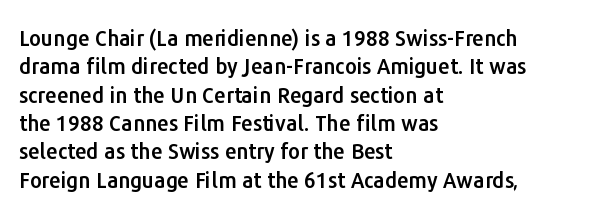
The image shows 21 px text type, upright; set left-aligned, normal line spacing (1.35x), normal letter spacing, not underlined.
